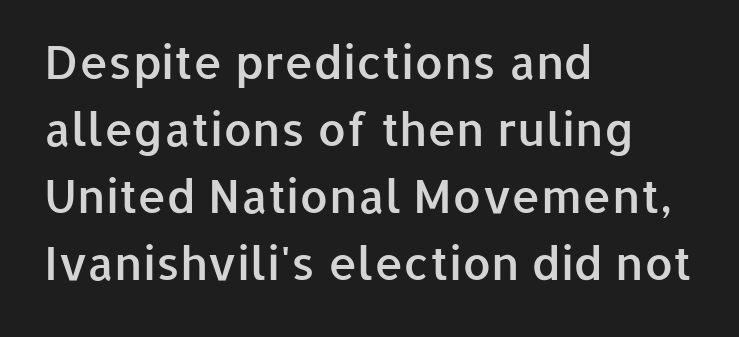
{"serif": "no", "italic": "no", "bold": "semi", "weight": "semibold", "width": "normal", "stroke_contrast": "low", "x_height": "medium", "monospaced": "no", "underline": "no", "align": "left", "line_spacing": "normal", "line_spacing_ratio": 1.46, "letter_spacing": "normal", "letter_spacing_em": 0.0, "glyph_px": 46}
